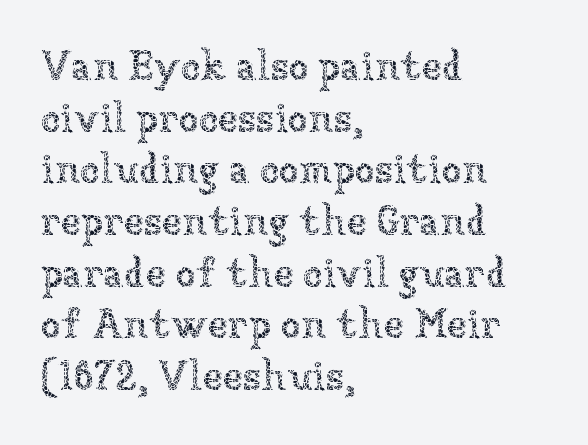
Q: Is the text bold? A: No.
Q: Is the text italic (slanted)? A: No, it is upright.
Q: Is the text underlined? A: No.
Q: How is the paragraph aligned? A: Left-aligned.
Q: Is the spacing between letters normal or unusually wide? A: Normal.
Q: Is the spacing between lines tight, normal or loose? A: Normal.
Q: Width (condensed, normal, or wide)? A: Normal.
Q: Stroke contrast? A: Low.
Q: x-height? A: Medium.
Q: Monospaced? A: No.
